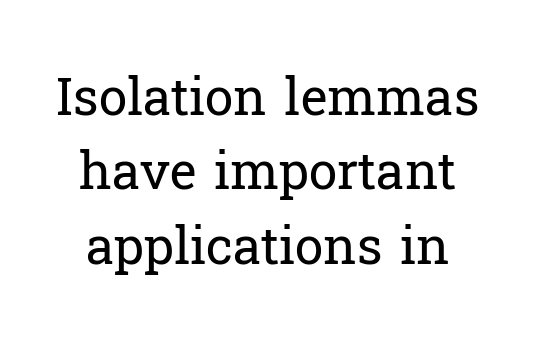
Nobody drew a line under any word here. Line spacing here is normal. Small tapered or slab feet sit at the stroke ends, so this counts as serif. Letter spacing: default.
